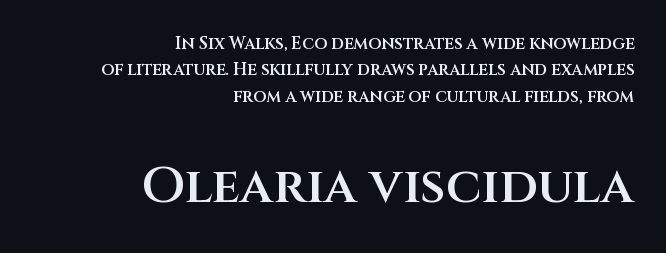
Size hierarchy here favors the trailing block over the leading one. The strokes are fattened partway — semibold, not bold. The passage shown has conventional tracking throughout. You could not count columns in this text — the font is proportionally spaced. A clean baseline with only descenders dipping below it.
